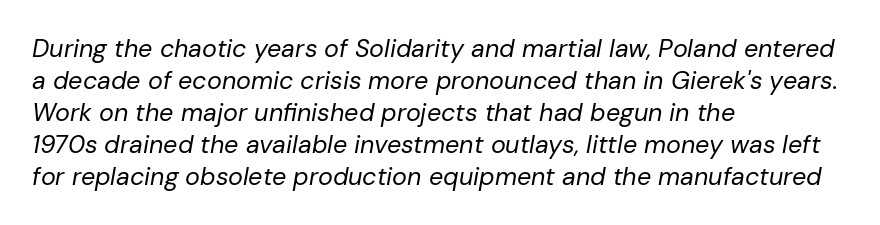
{"italic": "yes", "lean": "right", "slant_degrees": 10, "bold": "no", "underline": "no", "align": "left", "line_spacing": "normal", "line_spacing_ratio": 1.28, "letter_spacing": "normal", "letter_spacing_em": 0.0, "glyph_px": 25}
